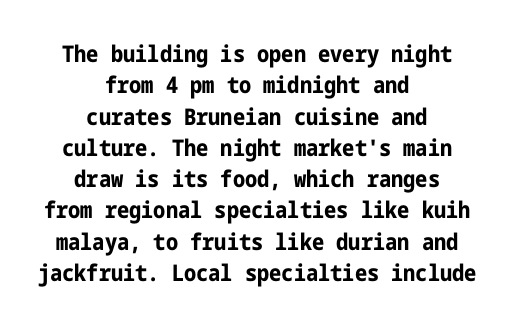
Q: Is the text bold? A: Yes.
Q: Is the text italic (slanted)? A: No, it is upright.
Q: Is the text underlined? A: No.
Q: How is the paragraph aligned? A: Centered.
Q: Is the spacing between letters normal or unusually wide? A: Normal.
Q: Is the spacing between lines tight, normal or loose? A: Normal.
